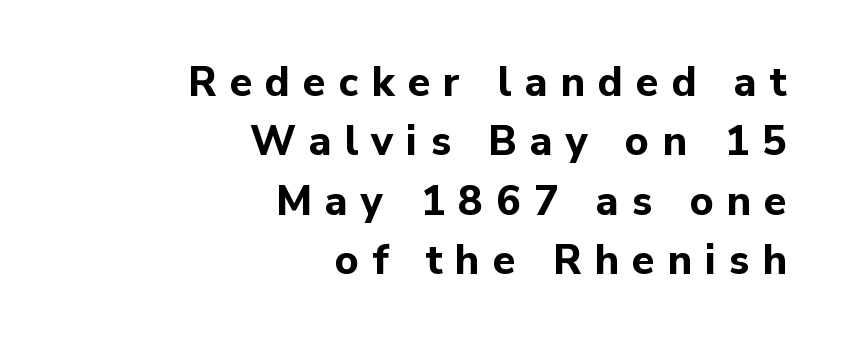
Q: Is the text bold? A: Yes.
Q: Is the text italic (slanted)? A: No, it is upright.
Q: Is the typeface a serif or a sans-serif typeface? A: Sans-serif.
Q: Is the text underlined? A: No.
Q: How is the paragraph aligned? A: Right-aligned.
Q: Is the spacing between letters normal or unusually wide? A: Unusually wide.
Q: Is the spacing between lines tight, normal or loose? A: Normal.
Q: Width (condensed, normal, or wide)? A: Normal.
Q: Stroke contrast? A: Low.
Q: x-height? A: Medium.
Q: Monospaced? A: No.
